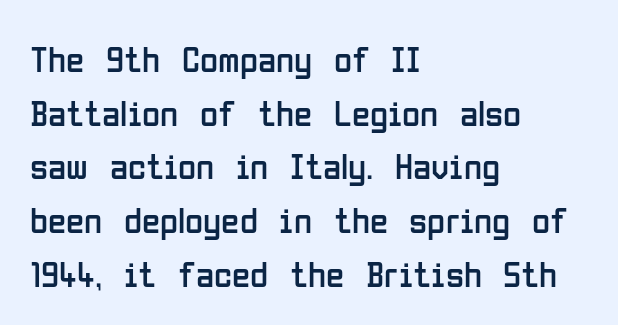
To sum up the face: it is a sans, with no serifs. The lines in this sample share a left origin and differ only in where they stop. Spacing verdict: proportional, widths tailored to each character. Horizontal bands of white between lines are of average thickness. Anything drawn beneath the words? Only blank space.
